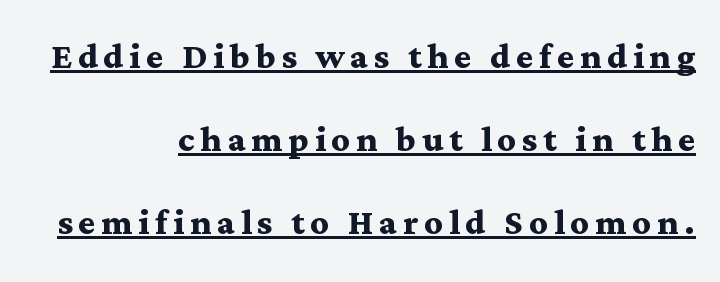
The image shows 45 px semibold, wide serif type, upright; set right-aligned, line spacing 1.84x, underlined; medium stroke contrast and a medium x-height.
